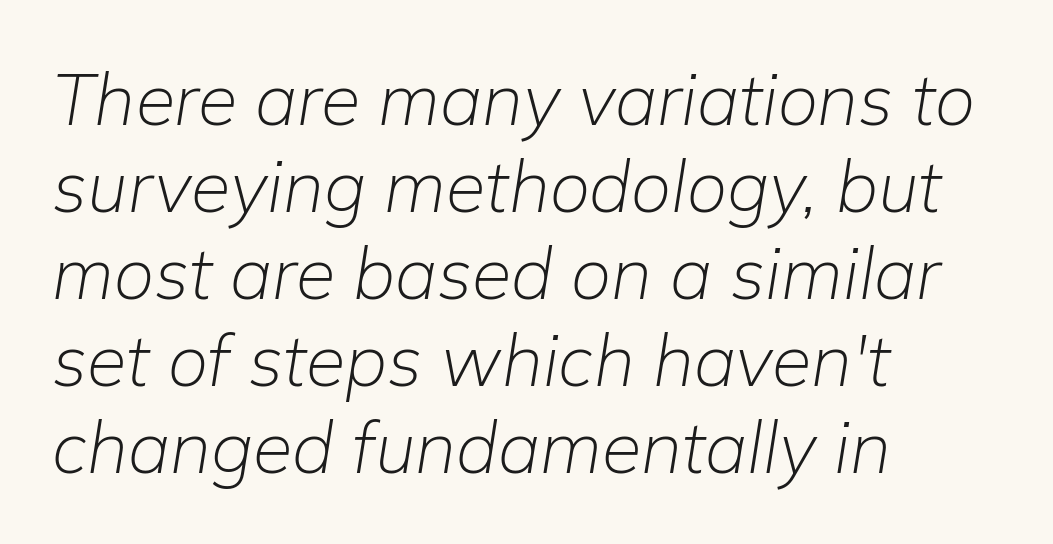
The image shows 72 px light type, italic (leaning right); set left-aligned, line spacing 1.21x, normal letter spacing, not underlined; low stroke contrast and a medium x-height.
